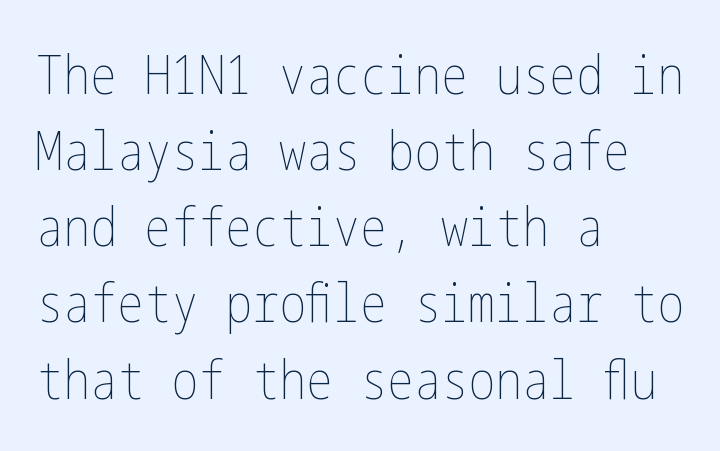
{"italic": "no", "bold": "no", "weight": "thin", "width": "condensed", "stroke_contrast": "low", "x_height": "medium", "underline": "no", "align": "left", "line_spacing": "normal", "line_spacing_ratio": 1.41, "letter_spacing": "normal", "letter_spacing_em": 0.0, "glyph_px": 54}
